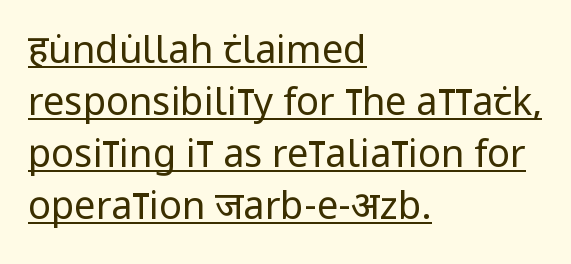
Q: Is the text bold? A: No.
Q: Is the text italic (slanted)? A: No, it is upright.
Q: Is the typeface a serif or a sans-serif typeface? A: Sans-serif.
Q: Is the text underlined? A: Yes.
Q: How is the paragraph aligned? A: Left-aligned.
Q: Is the spacing between letters normal or unusually wide? A: Normal.
Q: Is the spacing between lines tight, normal or loose? A: Normal.
Q: Width (condensed, normal, or wide)? A: Condensed.
Q: Stroke contrast? A: Low.
Q: x-height? A: Large.
Q: Monospaced? A: No.
